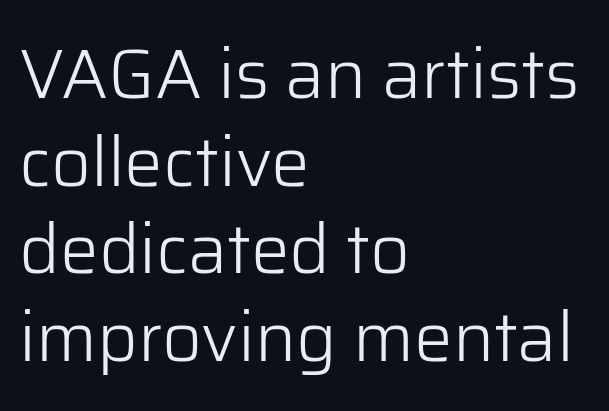
Q: Is the text bold? A: No.
Q: Is the text italic (slanted)? A: No, it is upright.
Q: Is the typeface a serif or a sans-serif typeface? A: Sans-serif.
Q: Is the text underlined? A: No.
Q: How is the paragraph aligned? A: Left-aligned.
Q: Is the spacing between letters normal or unusually wide? A: Normal.
Q: Is the spacing between lines tight, normal or loose? A: Normal.
Q: Width (condensed, normal, or wide)? A: Normal.
Q: Stroke contrast? A: Low.
Q: x-height? A: Medium.
Q: Monospaced? A: No.
